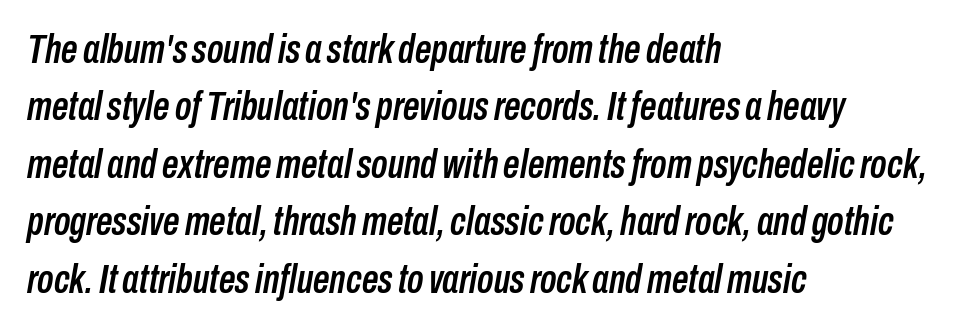
Q: Is the text italic (slanted)? A: Yes, it leans right by about 10 degrees.
Q: Is the text underlined? A: No.
Q: How is the paragraph aligned? A: Left-aligned.
Q: Is the spacing between letters normal or unusually wide? A: Normal.
Q: Is the spacing between lines tight, normal or loose? A: Normal.
Q: Width (condensed, normal, or wide)? A: Condensed.
Q: Stroke contrast? A: Low.
Q: x-height? A: Medium.
Q: Monospaced? A: No.
